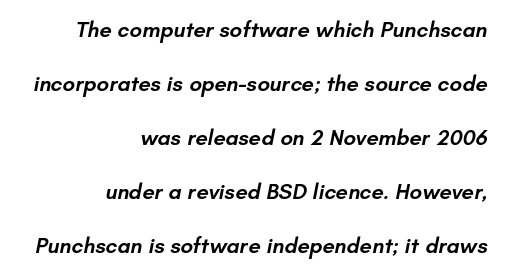
Q: Is the text bold? A: Semi-bold.
Q: Is the text underlined? A: No.
Q: How is the paragraph aligned? A: Right-aligned.
Q: Is the spacing between letters normal or unusually wide? A: Normal.
Q: Is the spacing between lines tight, normal or loose? A: Loose.
